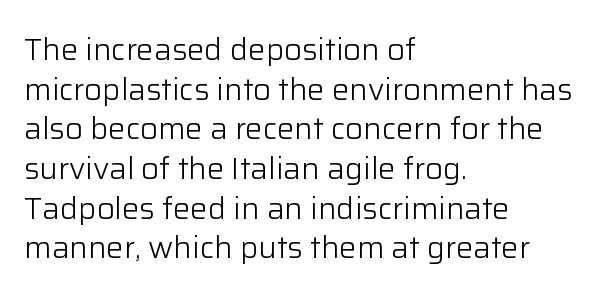
{"serif": "no", "italic": "no", "bold": "no", "weight": "light", "width": "normal", "stroke_contrast": "low", "x_height": "medium", "monospaced": "no", "underline": "no", "align": "left", "line_spacing": "normal", "line_spacing_ratio": 1.28, "letter_spacing": "normal", "letter_spacing_em": 0.0, "glyph_px": 31}
